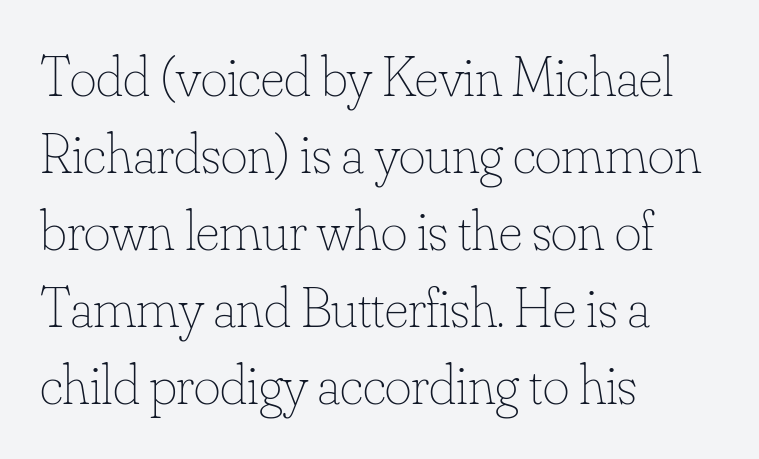
Q: Is the text bold? A: No.
Q: Is the text italic (slanted)? A: No, it is upright.
Q: Is the text underlined? A: No.
Q: How is the paragraph aligned? A: Left-aligned.
Q: Is the spacing between letters normal or unusually wide? A: Normal.
Q: Is the spacing between lines tight, normal or loose? A: Normal.
Q: Width (condensed, normal, or wide)? A: Normal.
Q: Stroke contrast? A: Low.
Q: x-height? A: Small.
Q: Monospaced? A: No.
